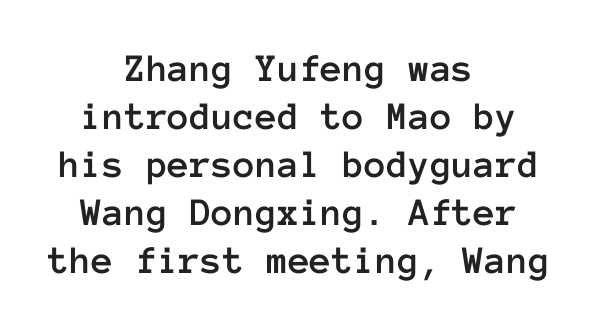
{"italic": "no", "width": "normal", "stroke_contrast": "low", "x_height": "medium", "monospaced": "yes", "underline": "no", "align": "center", "line_spacing_ratio": 1.2, "letter_spacing": "normal", "letter_spacing_em": 0.0, "glyph_px": 40}
